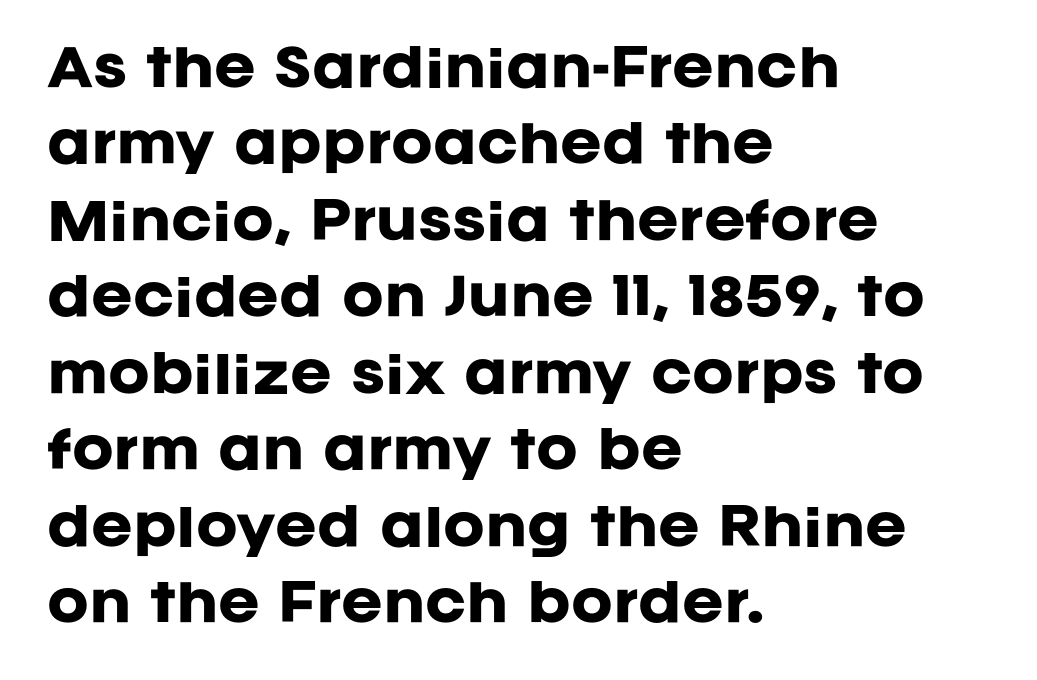
Q: Is the text bold? A: Yes.
Q: Is the text italic (slanted)? A: No, it is upright.
Q: Is the typeface a serif or a sans-serif typeface? A: Sans-serif.
Q: Is the text underlined? A: No.
Q: How is the paragraph aligned? A: Left-aligned.
Q: Is the spacing between letters normal or unusually wide? A: Normal.
Q: Is the spacing between lines tight, normal or loose? A: Normal.
Q: Width (condensed, normal, or wide)? A: Normal.
Q: Stroke contrast? A: Low.
Q: x-height? A: Large.
Q: Monospaced? A: No.
